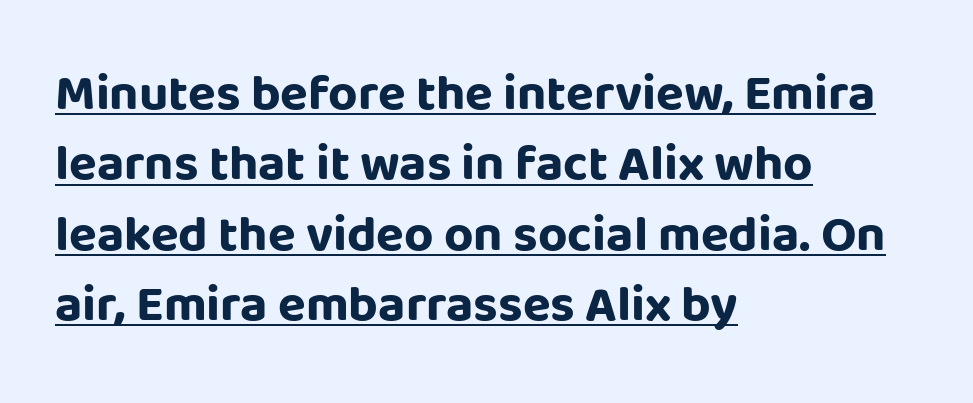
The image shows 51 px bold sans-serif type, upright; set left-aligned, normal line spacing (1.38x), normal letter spacing, underlined; low stroke contrast and a large x-height.
